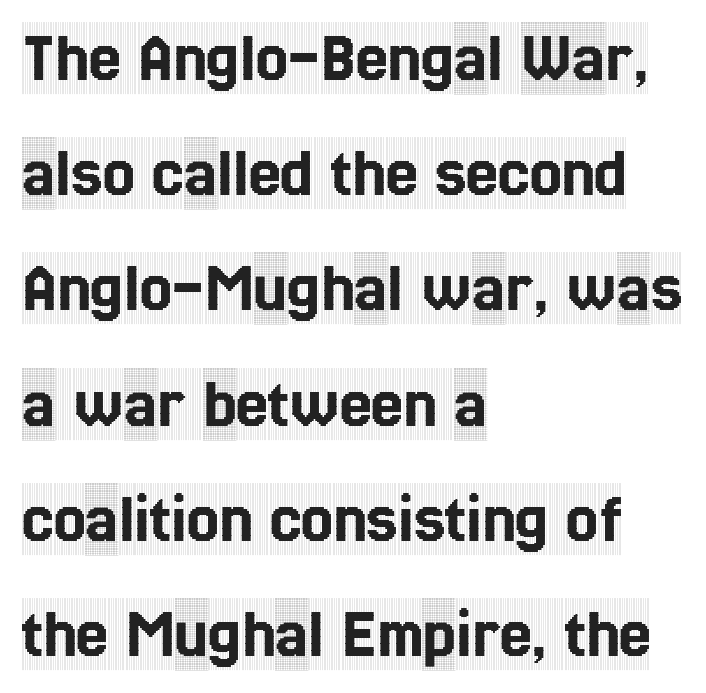
{"serif": "yes", "italic": "no", "width": "condensed", "x_height": "large", "monospaced": "no", "underline": "no", "align": "left", "line_spacing": "normal", "line_spacing_ratio": 1.6, "letter_spacing": "normal", "letter_spacing_em": 0.0, "glyph_px": 72}
